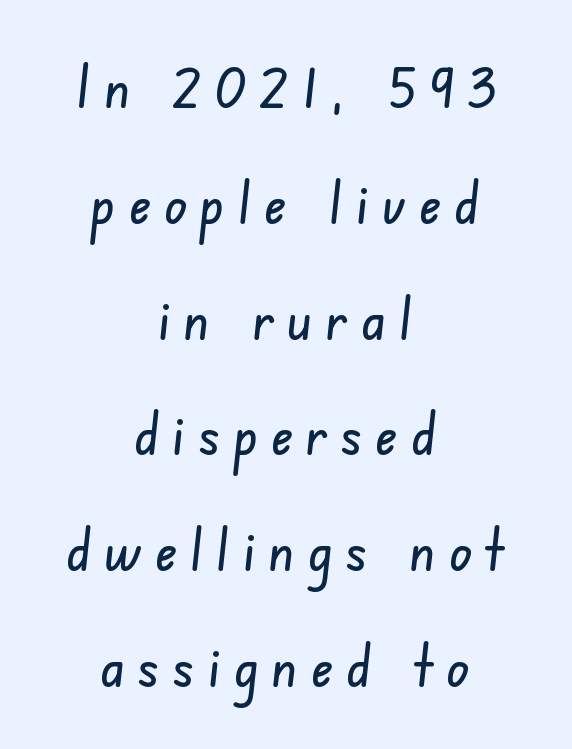
The image shows 60 px condensed sans-serif type; set centered, loose line spacing (1.93x), unusually wide letter spacing (+0.22 em), not underlined; low stroke contrast and a small x-height.
